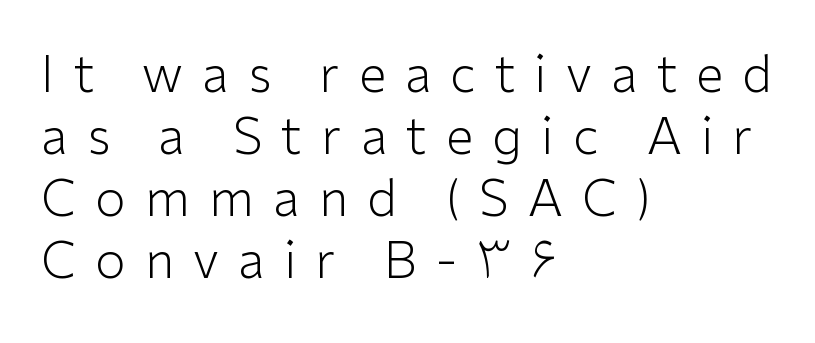
Q: Is the text bold? A: No.
Q: Is the text italic (slanted)? A: No, it is upright.
Q: Is the typeface a serif or a sans-serif typeface? A: Sans-serif.
Q: Is the text underlined? A: No.
Q: How is the paragraph aligned? A: Left-aligned.
Q: Is the spacing between letters normal or unusually wide? A: Unusually wide.
Q: Width (condensed, normal, or wide)? A: Normal.
Q: Stroke contrast? A: Low.
Q: x-height? A: Medium.
Q: Monospaced? A: No.
